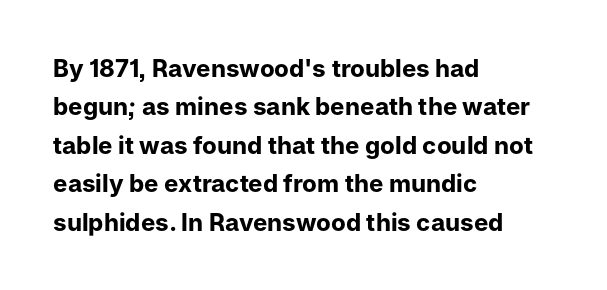
Check the space under the baseline: it is left empty. A classic flush-left, rag-right setting is used for this passage. These lines sit exactly where default settings would place them. Students, note that the glyphs here touch the page at normal intervals. The type sits square on the baseline with zero lean.
